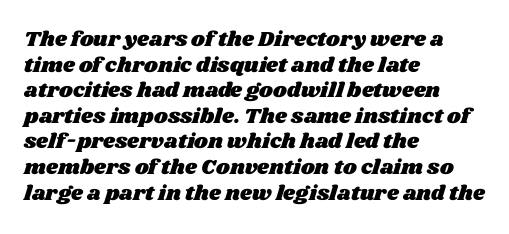
Q: Is the text underlined? A: No.
Q: How is the paragraph aligned? A: Left-aligned.
Q: Is the spacing between letters normal or unusually wide? A: Normal.
